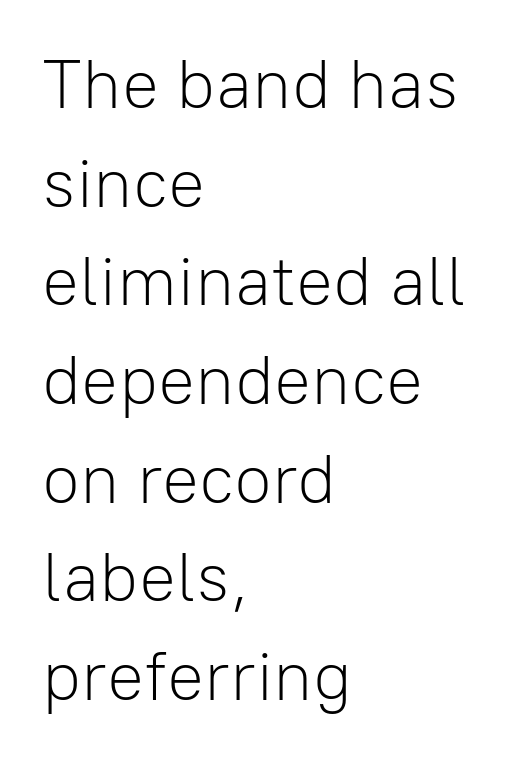
{"serif": "no", "italic": "no", "bold": "no", "weight": "light", "width": "normal", "stroke_contrast": "low", "x_height": "medium", "monospaced": "no", "underline": "no", "align": "left", "line_spacing": "normal", "line_spacing_ratio": 1.43, "letter_spacing": "normal", "letter_spacing_em": 0.0, "glyph_px": 69}
